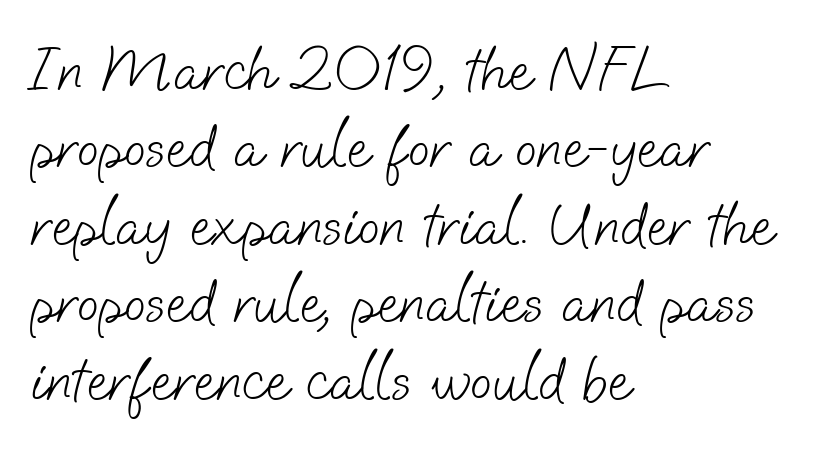
Is the block centered? No — it sits flush against the left margin. Descenders hang freely into open space. Is this a sans? Yes — the strokes have no serifs. The gaps between neighbouring characters are ordinary and unremarkable. The weight would be labelled regular, book, light, or lighter still. Note the varied advance widths — an 'i' is clearly narrower than an 'm'.
